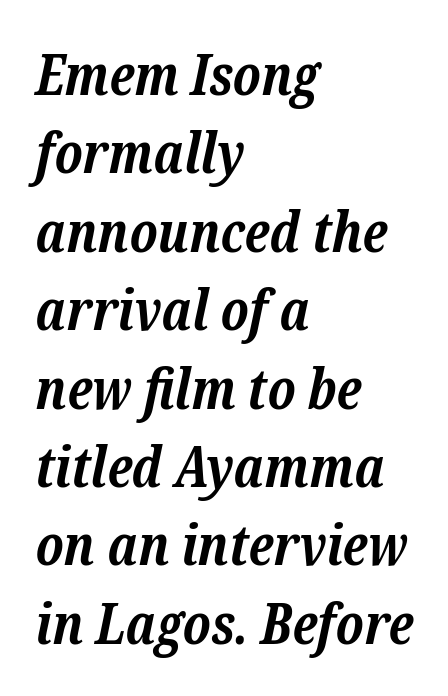
Here the glyphs are tracked normally, forming tight word shapes. Spacing verdict: proportional, widths tailored to each character. The font family rendered here belongs to the serif group. You can tell it's italic because the verticals aren't actually vertical.
